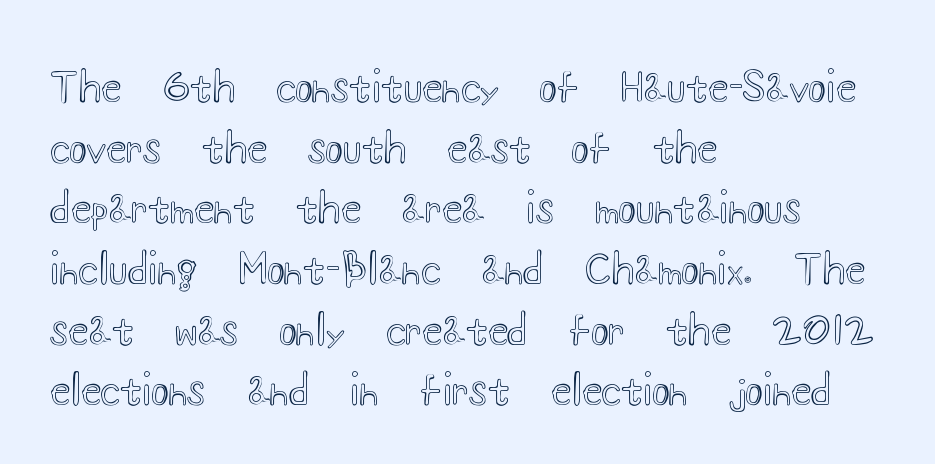
{"italic": "no", "width": "wide", "x_height": "small", "monospaced": "no", "underline": "no", "align": "left", "line_spacing": "normal", "line_spacing_ratio": 1.48, "letter_spacing": "normal", "letter_spacing_em": 0.0, "glyph_px": 41}
